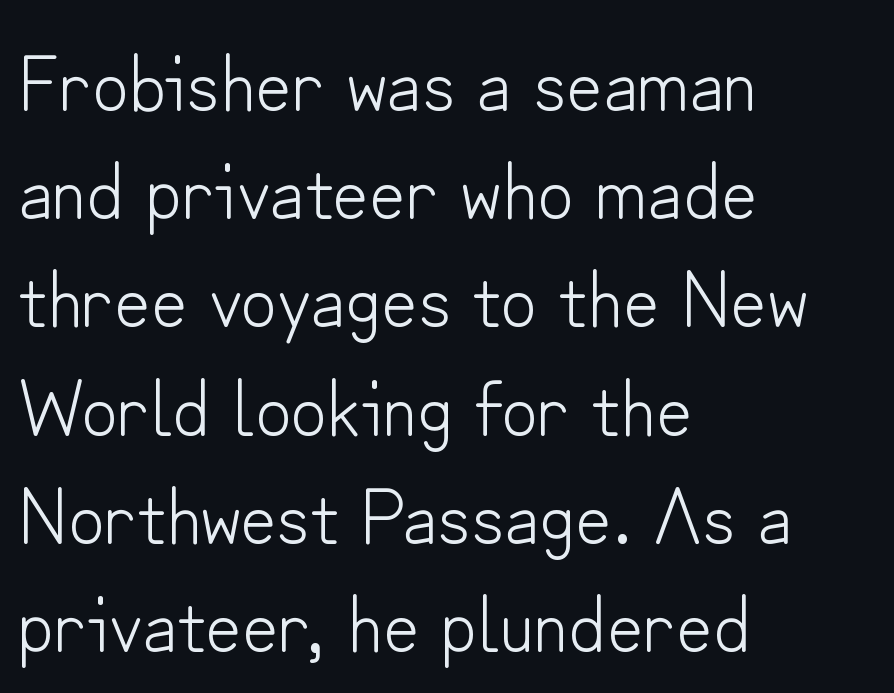
Casual observation: everything's shoved over to the left. Tracking value appears to be zero — textbook default spacing. I'd call this a sans setting — the letters go barefoot. The designer left line spacing at the default.
